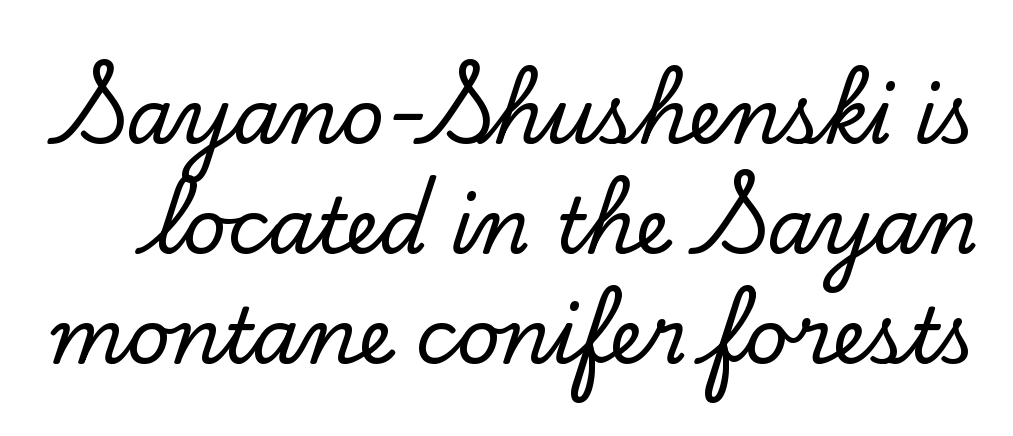
Spacing verdict: proportional, widths tailored to each character. Unmarked baselines from the first word to the last. Quick note: interline space is typical. Characters follow at the spacing the type designer built in. Are there feet on the stems? There are — it's a serif.
